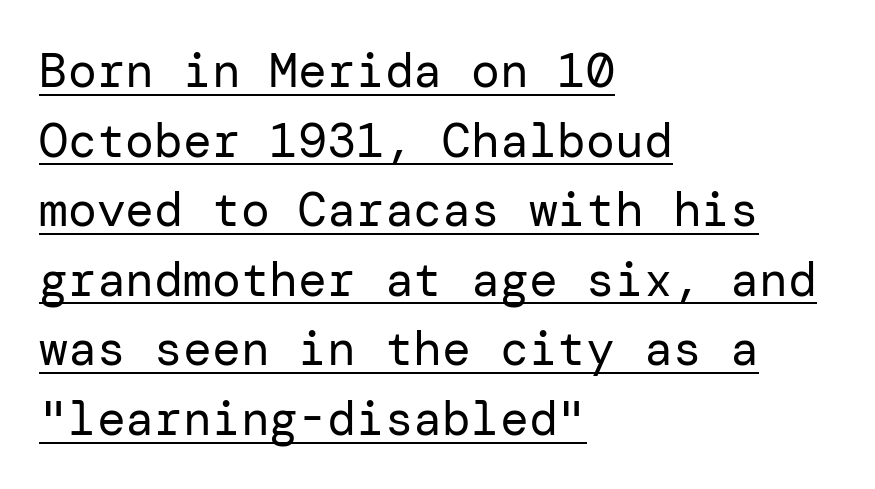
The image shows 48 px regular-weight sans-serif type, upright; set left-aligned, normal line spacing (1.45x), normal letter spacing, underlined; low stroke contrast and a medium x-height.
